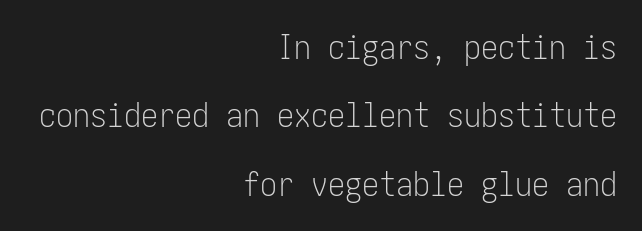
Check the space under the baseline: it is left empty. The space between consecutive lines is lavish. Observe the absence of serifs on each vertical stroke in this sample. Upright lettering throughout. Heft: none added — not bold.
